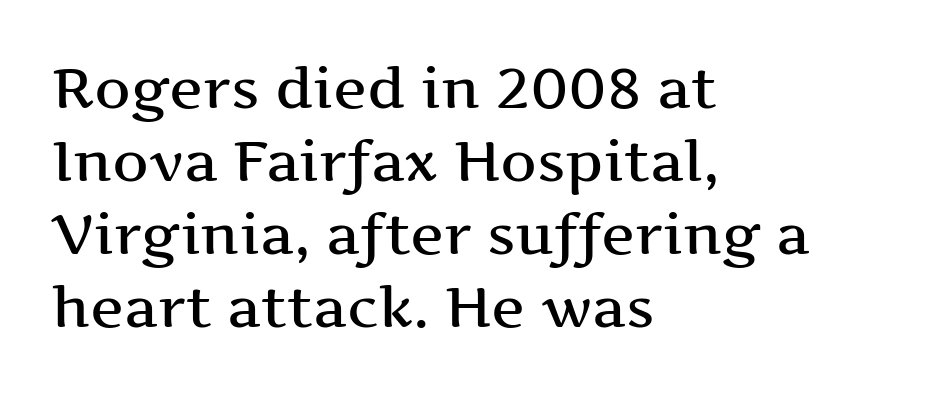
In CSS terms this would be text-align: left. This sample has the flowing, uneven cadence of proportional lettering. It's the straight-up-and-down kind of type. The strip under each line holds only bare page.
